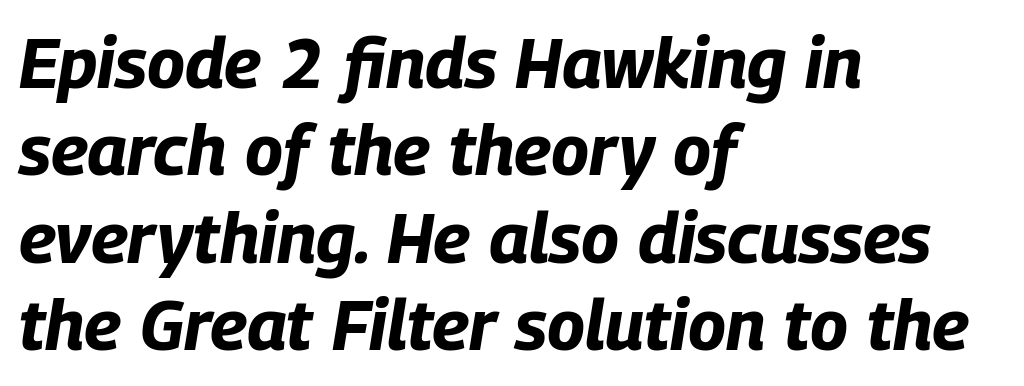
{"italic": "yes", "lean": "right", "slant_degrees": 9, "bold": "yes", "weight": "bold", "width": "condensed", "stroke_contrast": "low", "x_height": "large", "monospaced": "no", "underline": "no", "align": "left", "line_spacing_ratio": 1.23, "letter_spacing": "normal", "letter_spacing_em": 0.0, "glyph_px": 71}
